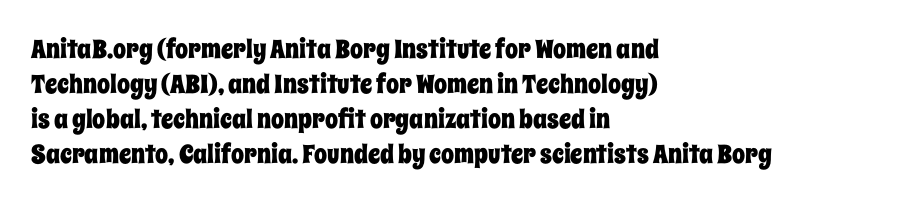
Upright lettering throughout. A classic flush-left, rag-right setting is used for this passage. Underlining? Definitely not there. The passage shown stacks its lines at a standard gap. The letterforms sit shoulder to shoulder at normal distance.
